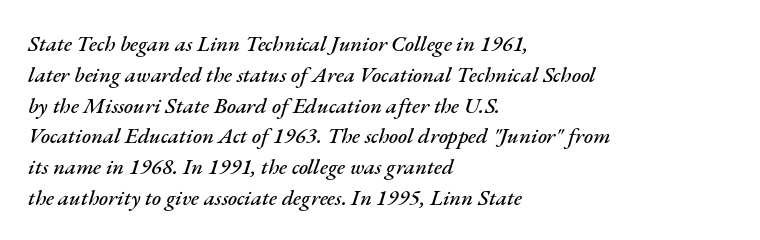
Q: Is the text italic (slanted)? A: Yes, it leans right by about 17 degrees.
Q: Is the text underlined? A: No.
Q: How is the paragraph aligned? A: Left-aligned.
Q: Is the spacing between letters normal or unusually wide? A: Normal.
Q: Is the spacing between lines tight, normal or loose? A: Normal.
